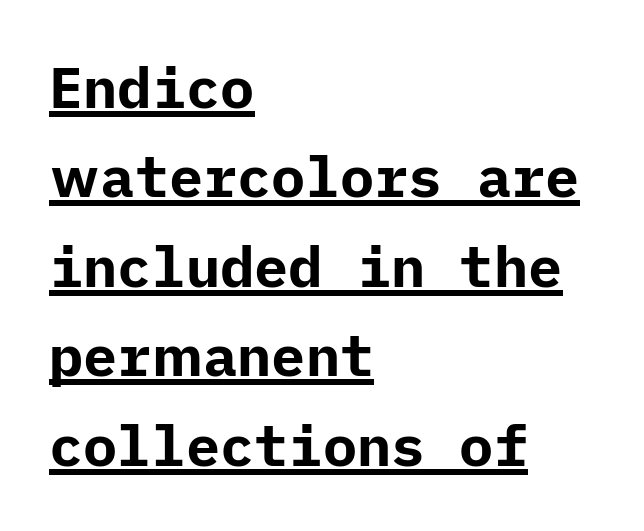
Q: Is the text bold? A: Yes.
Q: Is the text italic (slanted)? A: No, it is upright.
Q: Is the typeface a serif or a sans-serif typeface? A: Sans-serif.
Q: Is the text underlined? A: Yes.
Q: How is the paragraph aligned? A: Left-aligned.
Q: Is the spacing between letters normal or unusually wide? A: Normal.
Q: Is the spacing between lines tight, normal or loose? A: Normal.
Q: Width (condensed, normal, or wide)? A: Normal.
Q: Stroke contrast? A: Low.
Q: x-height? A: Medium.
